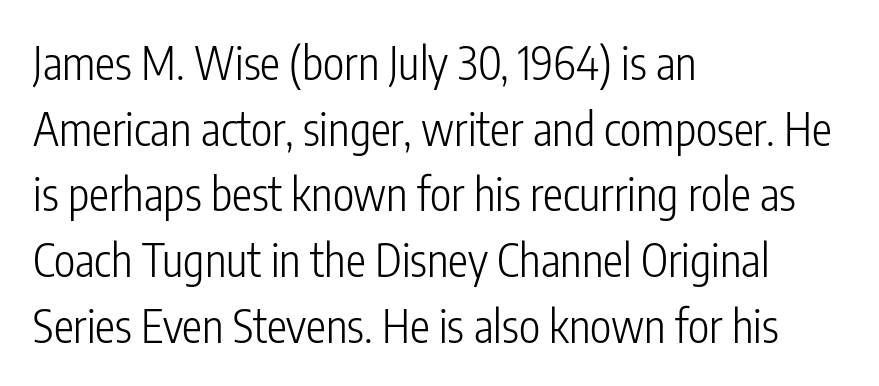
Q: Is the text bold? A: No.
Q: Is the text italic (slanted)? A: No, it is upright.
Q: Is the typeface a serif or a sans-serif typeface? A: Sans-serif.
Q: Is the text underlined? A: No.
Q: How is the paragraph aligned? A: Left-aligned.
Q: Is the spacing between letters normal or unusually wide? A: Normal.
Q: Is the spacing between lines tight, normal or loose? A: Normal.
Q: Width (condensed, normal, or wide)? A: Condensed.
Q: Stroke contrast? A: Low.
Q: x-height? A: Medium.
Q: Monospaced? A: No.
